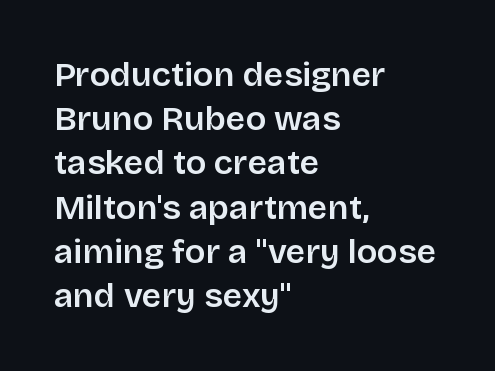
The image shows 34 px sans-serif type, upright; set left-aligned, normal line spacing (1.3x), normal letter spacing, not underlined; low stroke contrast and a large x-height.
